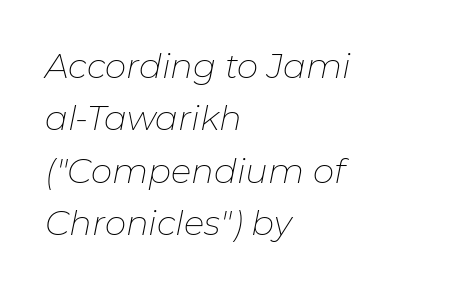
Q: Is the text bold? A: No.
Q: Is the text italic (slanted)? A: Yes, it leans right by about 11 degrees.
Q: Is the text underlined? A: No.
Q: How is the paragraph aligned? A: Left-aligned.
Q: Is the spacing between letters normal or unusually wide? A: Normal.
Q: Is the spacing between lines tight, normal or loose? A: Normal.
Q: Width (condensed, normal, or wide)? A: Normal.
Q: Stroke contrast? A: Low.
Q: x-height? A: Medium.
Q: Monospaced? A: No.
